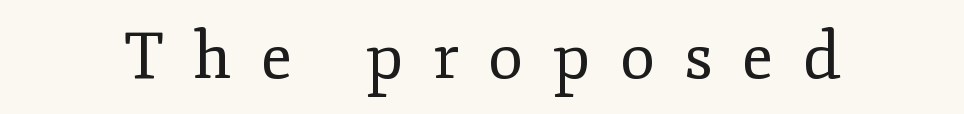
Every stem runs plumb, perpendicular to the baseline. The letterforms sit at book weight or below. This rendering features lettering with no underline. Observe the wide spacing: letters keep a clear distance from each other. You can tell from the footed stems that serif type was used. This sample has the flowing, uneven cadence of proportional lettering.
